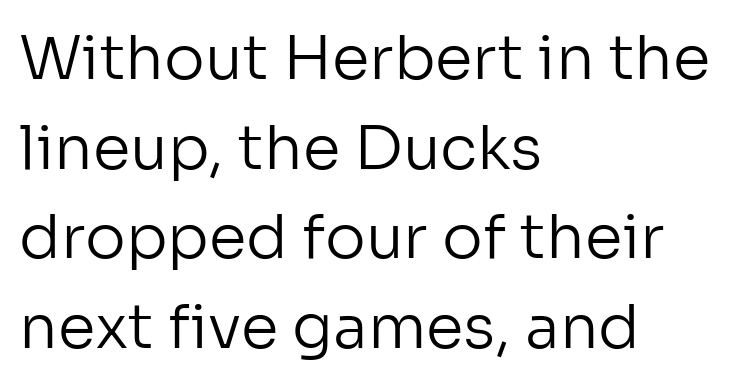
Q: Is the text bold? A: No.
Q: Is the text italic (slanted)? A: No, it is upright.
Q: Is the typeface a serif or a sans-serif typeface? A: Sans-serif.
Q: Is the text underlined? A: No.
Q: How is the paragraph aligned? A: Left-aligned.
Q: Is the spacing between letters normal or unusually wide? A: Normal.
Q: Is the spacing between lines tight, normal or loose? A: Normal.
Q: Width (condensed, normal, or wide)? A: Normal.
Q: Stroke contrast? A: Low.
Q: x-height? A: Medium.
Q: Monospaced? A: No.
